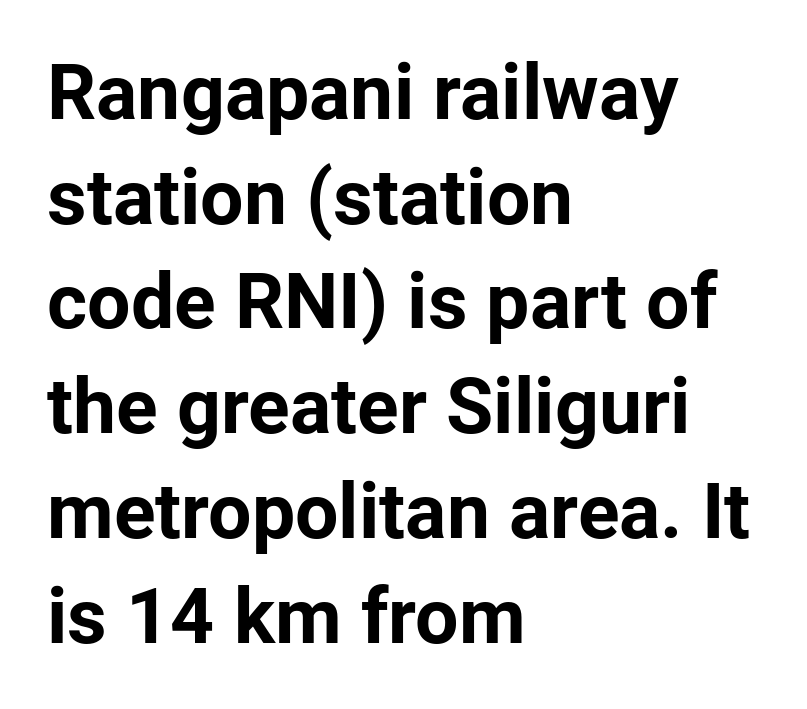
The image shows 77 px bold sans-serif type, upright; set left-aligned, normal line spacing (1.36x), normal letter spacing, not underlined; low stroke contrast and a medium x-height.
